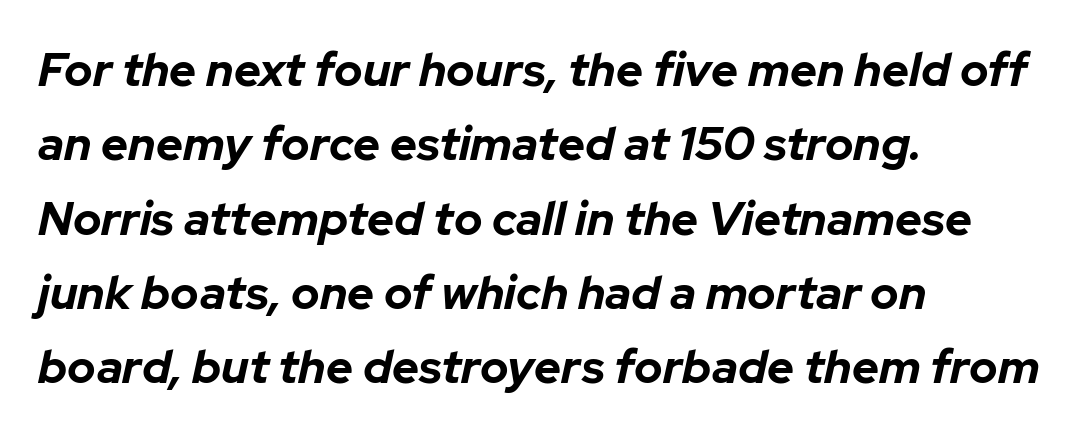
Q: Is the text bold? A: Yes.
Q: Is the text italic (slanted)? A: Yes, it leans right by about 12 degrees.
Q: Is the text underlined? A: No.
Q: How is the paragraph aligned? A: Left-aligned.
Q: Is the spacing between letters normal or unusually wide? A: Normal.
Q: Is the spacing between lines tight, normal or loose? A: Normal.
Q: Width (condensed, normal, or wide)? A: Normal.
Q: Stroke contrast? A: Low.
Q: x-height? A: Medium.
Q: Monospaced? A: No.
